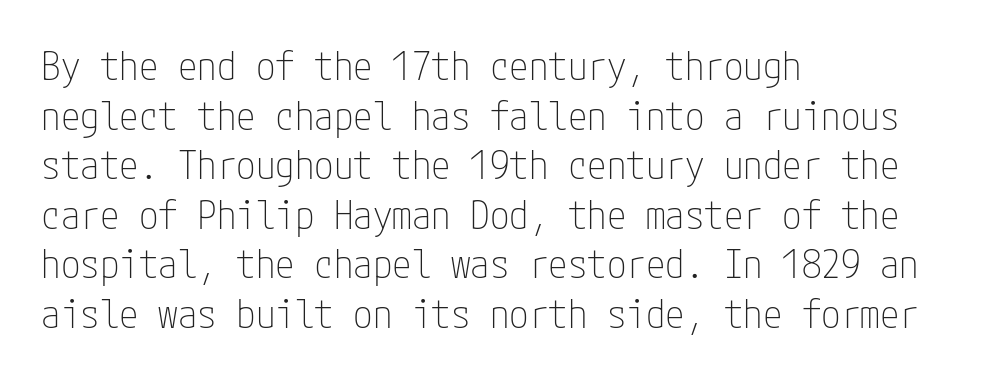
Check the space under the baseline: it is left empty. The weight would be labelled regular, book, light, or lighter still. The face used here is rendered with its standard letterfit. These lines stack with their left ends in a neat column. The font family rendered here belongs to the sans-serif group.
